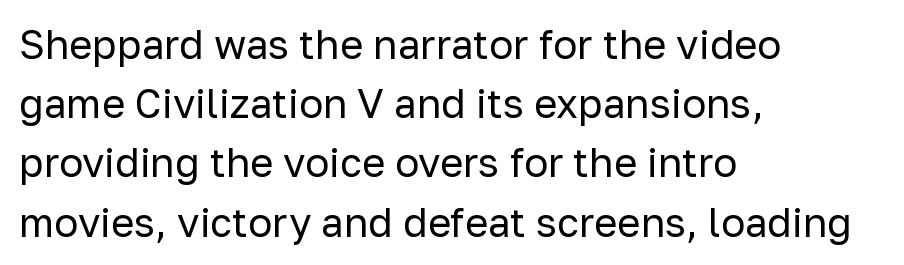
{"serif": "no", "italic": "no", "bold": "no", "weight": "regular", "width": "normal", "stroke_contrast": "low", "x_height": "medium", "monospaced": "no", "underline": "no", "align": "left", "line_spacing": "normal", "line_spacing_ratio": 1.48, "letter_spacing": "normal", "letter_spacing_em": 0.0, "glyph_px": 40}
